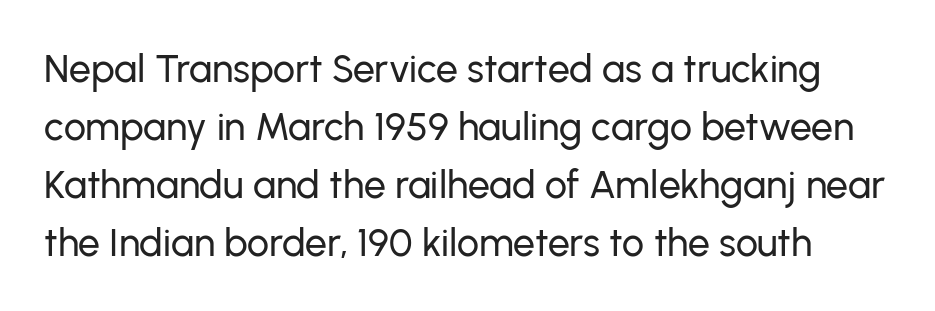
Q: Is the text italic (slanted)? A: No, it is upright.
Q: Is the typeface a serif or a sans-serif typeface? A: Sans-serif.
Q: Is the text underlined? A: No.
Q: Is the spacing between letters normal or unusually wide? A: Normal.
Q: Is the spacing between lines tight, normal or loose? A: Normal.
Q: Width (condensed, normal, or wide)? A: Normal.
Q: Stroke contrast? A: Low.
Q: x-height? A: Medium.
Q: Monospaced? A: No.
